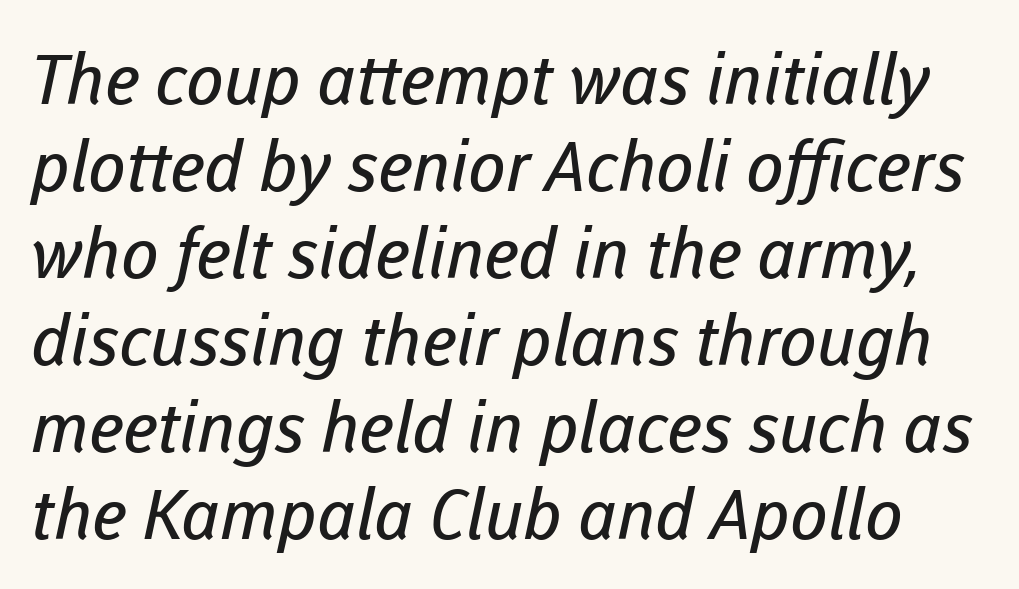
{"serif": "no", "bold": "no", "weight": "regular", "width": "normal", "stroke_contrast": "low", "x_height": "medium", "monospaced": "no", "underline": "no", "line_spacing": "normal", "line_spacing_ratio": 1.26, "letter_spacing": "normal", "letter_spacing_em": 0.0, "glyph_px": 69}
